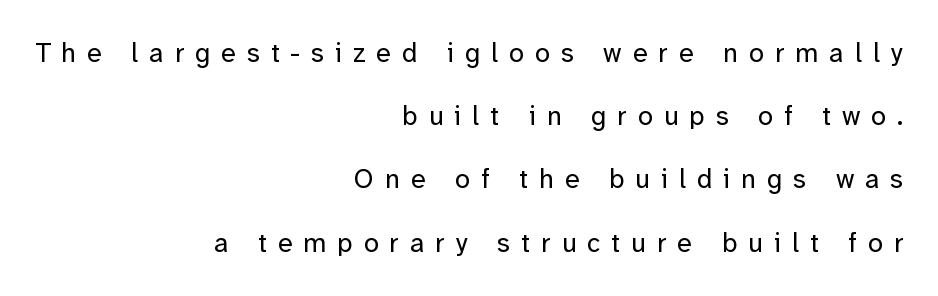
{"italic": "no", "bold": "no", "underline": "no", "align": "right", "line_spacing": "loose", "line_spacing_ratio": 2.34, "letter_spacing": "wide", "letter_spacing_em": 0.41, "glyph_px": 27}
